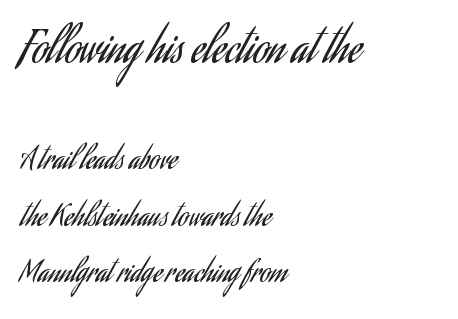
The image shows 43 px regular-weight, condensed sans-serif type; set left-aligned, loose line spacing (1.96x), normal letter spacing, not underlined; the first (top) block is 1.48x larger; low stroke contrast and a small x-height.
